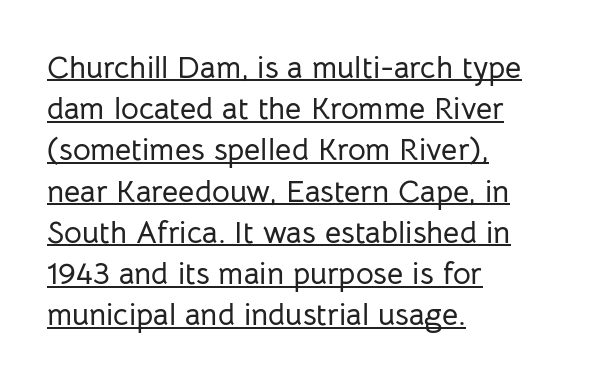
The image shows 31 px sans-serif type, upright; set left-aligned, normal line spacing (1.33x), normal letter spacing, underlined; low stroke contrast and a medium x-height.
